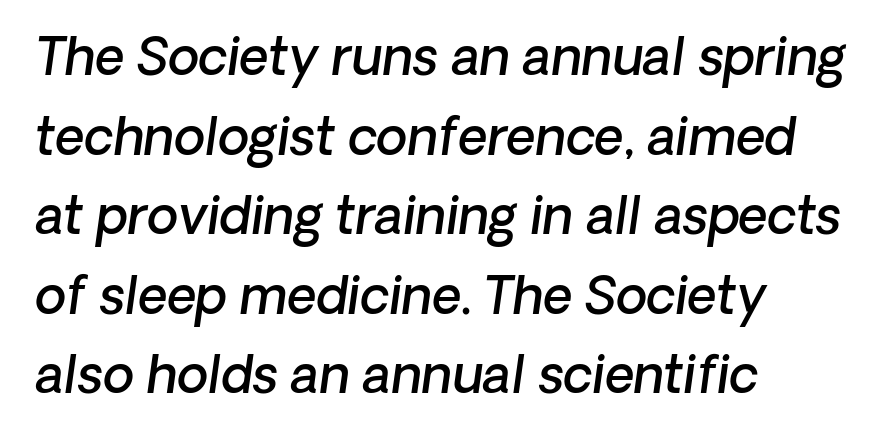
{"italic": "yes", "lean": "right", "slant_degrees": 8, "bold": "semi", "weight": "semibold", "width": "normal", "stroke_contrast": "low", "x_height": "medium", "monospaced": "no", "underline": "no", "align": "left", "line_spacing": "normal", "line_spacing_ratio": 1.56, "letter_spacing": "normal", "letter_spacing_em": 0.0, "glyph_px": 51}
